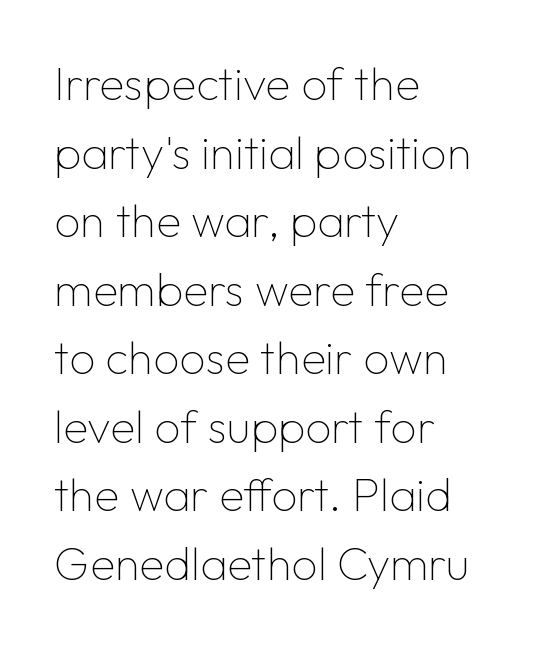
The image shows 46 px thin sans-serif type, upright; set left-aligned, normal line spacing (1.49x), normal letter spacing, not underlined; low stroke contrast and a medium x-height.
